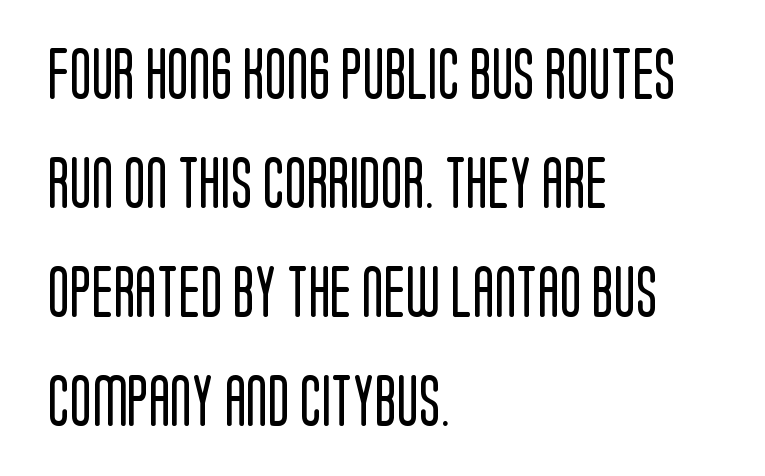
{"serif": "no", "italic": "no", "bold": "no", "weight": "regular", "width": "condensed", "stroke_contrast": "low", "x_height": "large", "monospaced": "no", "underline": "no", "align": "left", "line_spacing": "loose", "line_spacing_ratio": 2.14, "letter_spacing": "normal", "letter_spacing_em": 0.0, "glyph_px": 51}
